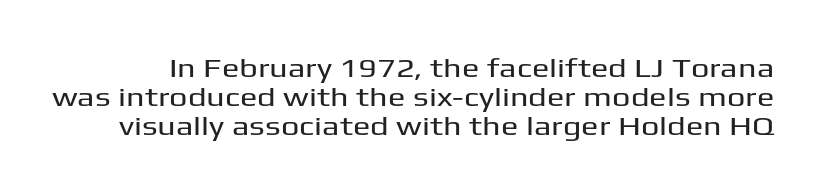
{"italic": "no", "underline": "no", "line_spacing": "tight", "line_spacing_ratio": 1.12, "letter_spacing": "normal", "letter_spacing_em": 0.0, "glyph_px": 26}
